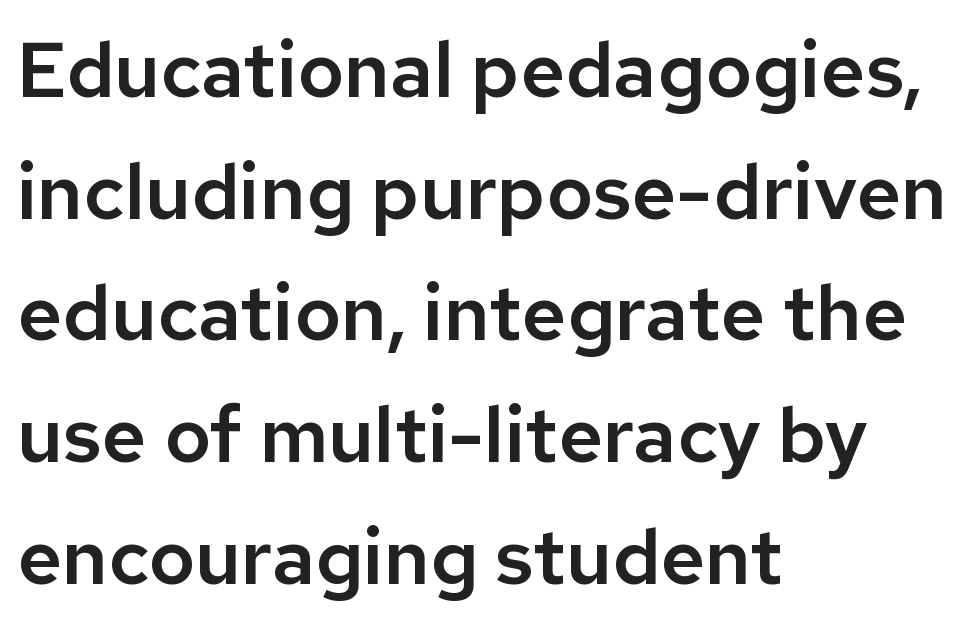
You can tell from the bare stems that sans-serif type was used. Regular leading. Observe the ordinary spacing: letters are neighbours, not strangers. It's the straight-up-and-down kind of type.
